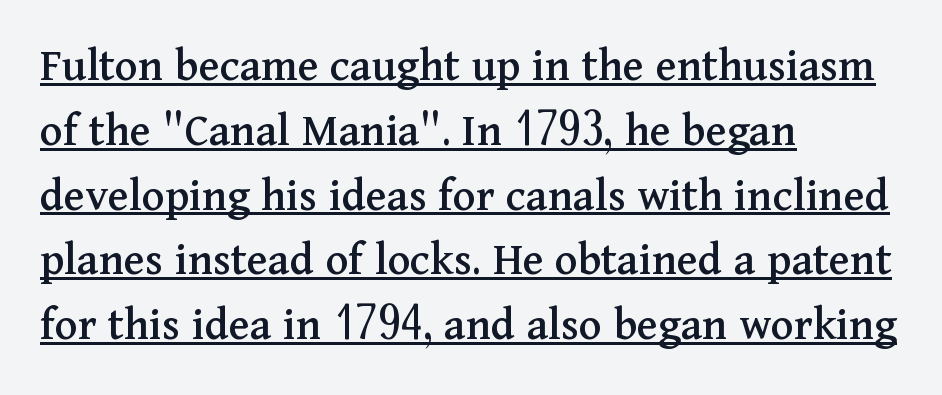
Vertically, the passage feels balanced, rows spaced as you'd expect. Each letter keeps its own natural width here, so spacing adapts to shape. No extra tracking has been applied to these lines. A student would call this left alignment; a typographer would say flush left, rag right.
